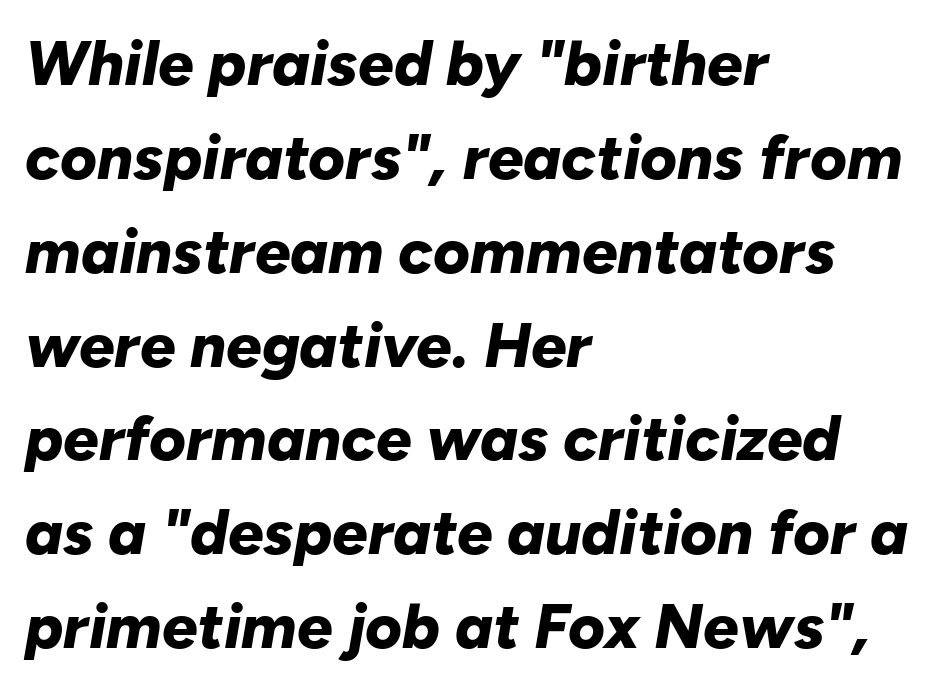
Q: Is the text bold? A: Yes.
Q: Is the text italic (slanted)? A: Yes, it leans right by about 10 degrees.
Q: Is the text underlined? A: No.
Q: How is the paragraph aligned? A: Left-aligned.
Q: Is the spacing between letters normal or unusually wide? A: Normal.
Q: Is the spacing between lines tight, normal or loose? A: Normal.
Q: Width (condensed, normal, or wide)? A: Normal.
Q: Stroke contrast? A: Low.
Q: x-height? A: Medium.
Q: Monospaced? A: No.
